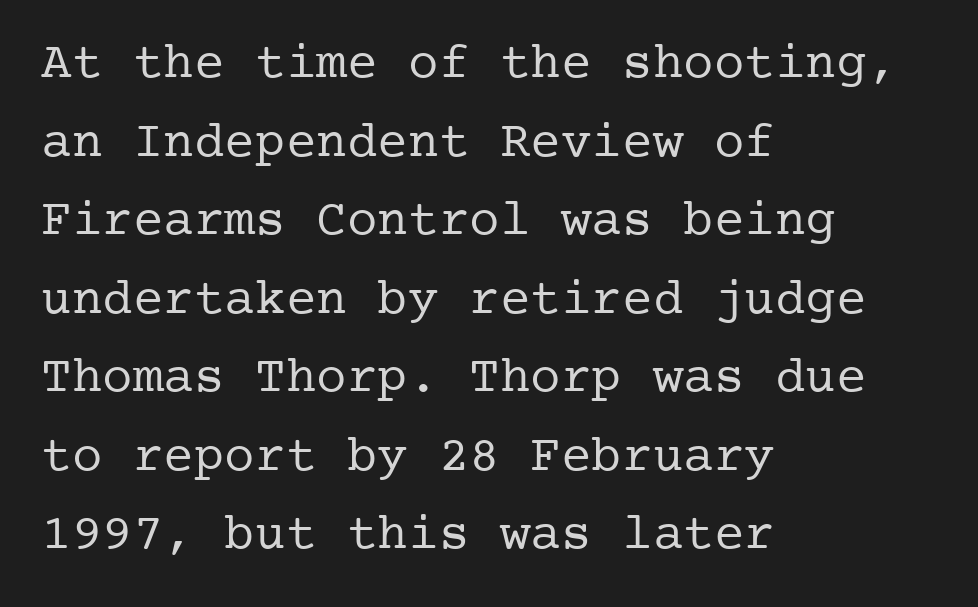
Q: Is the text bold? A: No.
Q: Is the text italic (slanted)? A: No, it is upright.
Q: Is the typeface a serif or a sans-serif typeface? A: Serif.
Q: Is the text underlined? A: No.
Q: How is the paragraph aligned? A: Left-aligned.
Q: Is the spacing between letters normal or unusually wide? A: Normal.
Q: Is the spacing between lines tight, normal or loose? A: Normal.
Q: Width (condensed, normal, or wide)? A: Normal.
Q: Stroke contrast? A: Low.
Q: x-height? A: Medium.
